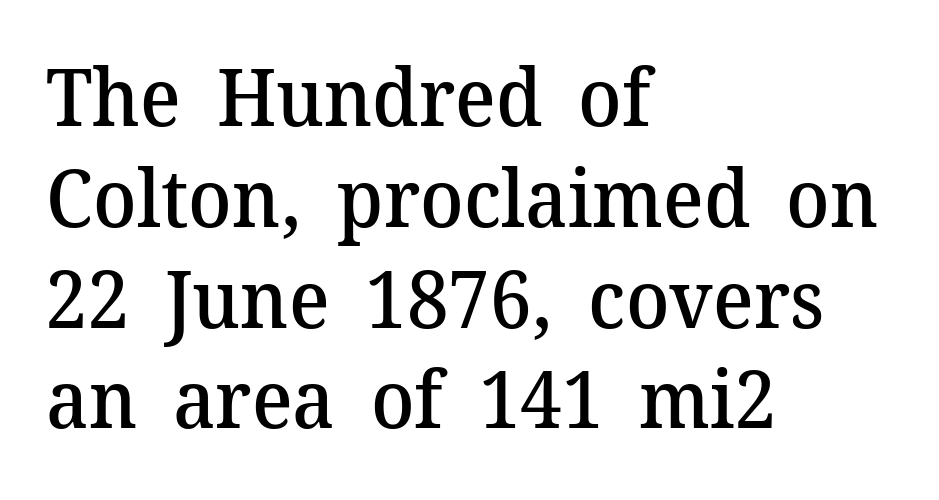
The image shows 80 px semibold serif type, upright; set left-aligned, normal line spacing (1.26x), normal letter spacing, not underlined; medium stroke contrast and a medium x-height.
